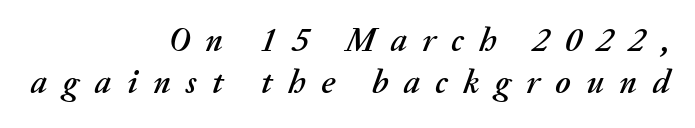
{"italic": "yes", "lean": "right", "slant_degrees": 20, "width": "normal", "stroke_contrast": "medium", "x_height": "medium", "monospaced": "no", "underline": "no", "align": "right", "line_spacing": "normal", "line_spacing_ratio": 1.25, "letter_spacing": "wide", "letter_spacing_em": 0.45, "glyph_px": 34}
